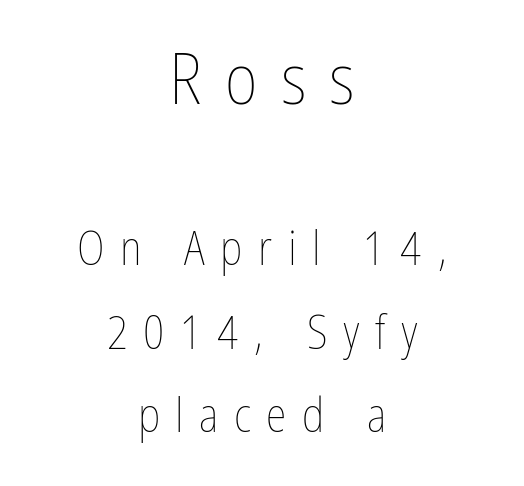
{"italic": "no", "bold": "no", "weight": "thin", "width": "condensed", "stroke_contrast": "low", "x_height": "medium", "monospaced": "no", "underline": "no", "align": "center", "line_spacing_ratio": 1.78, "letter_spacing": "wide", "letter_spacing_em": 0.33, "larger_block": "first", "size_ratio": 1.51, "glyph_px": 71}
